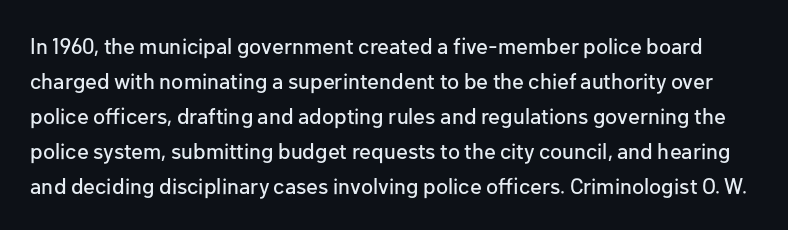
The rows are spaced the way most documents space them. Unlike italic type, these characters show no tilt at all. The glyphs are unaccompanied by any horizontal stroke below them. Look at the tracking — it's just the regular setting, nothing added.
